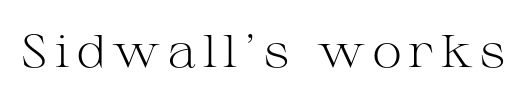
The image shows 46 px light, wide serif type, upright; set not underlined; medium stroke contrast and a medium x-height.
